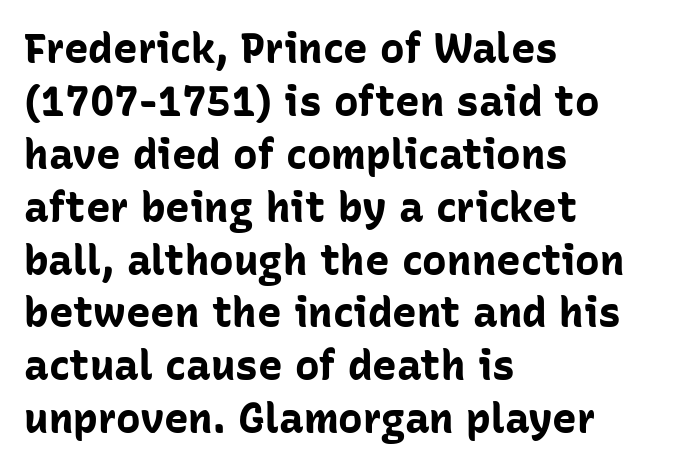
Q: Is the text bold? A: Yes.
Q: Is the text italic (slanted)? A: No, it is upright.
Q: Is the typeface a serif or a sans-serif typeface? A: Sans-serif.
Q: Is the text underlined? A: No.
Q: How is the paragraph aligned? A: Left-aligned.
Q: Is the spacing between letters normal or unusually wide? A: Normal.
Q: Is the spacing between lines tight, normal or loose? A: Normal.
Q: Width (condensed, normal, or wide)? A: Normal.
Q: Stroke contrast? A: Low.
Q: x-height? A: Medium.
Q: Monospaced? A: No.
